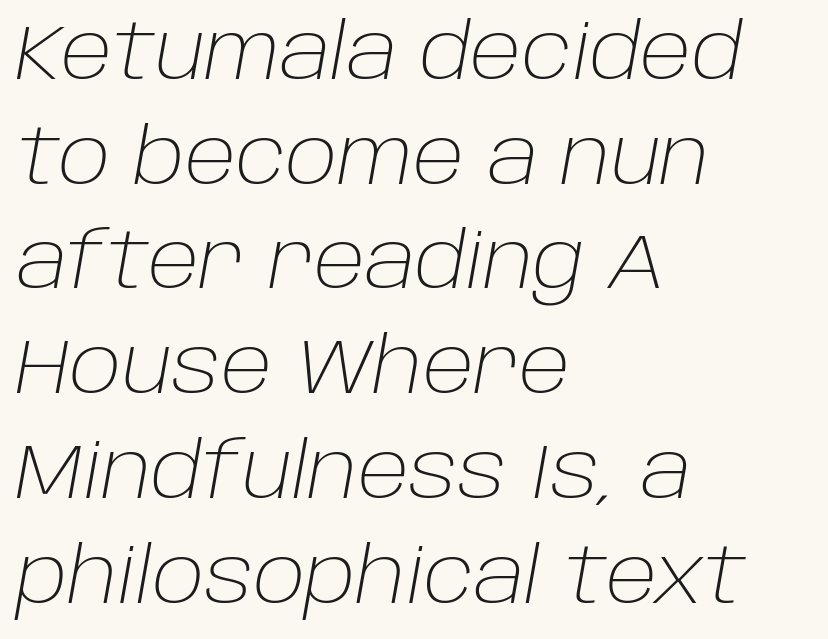
Honestly, the row spacing looks completely unremarkable. Typeset ragged right — the left edge is the straight one. Lines of text with bare space underneath. Yep, that's italic — everything's leaning. Standard letterfit; no display-style spreading of the glyphs. No letter is thick-stroked: the sample isn't bold.
